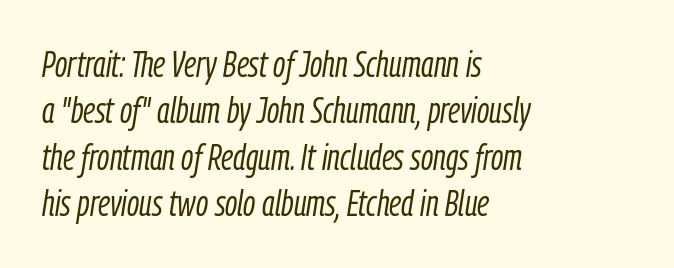
Descenders hang freely into open space. Think of a printed novel: that variable character pitch is what you see here. The lines sit at an ordinary, default distance from one another. Words appear dense and cohesive because spacing is normal. Weight: not bold — regular or lighter. This sample uses an oblique cut, with every glyph tilted off the vertical.
